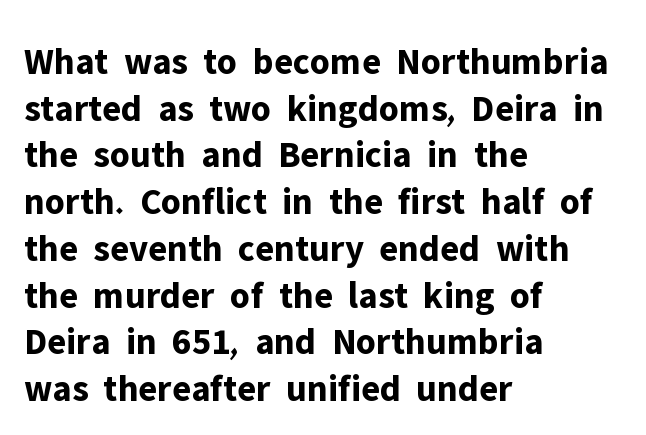
The image shows 38 px bold sans-serif type, upright; set left-aligned, line spacing 1.23x, normal letter spacing, not underlined; low stroke contrast and a medium x-height.
